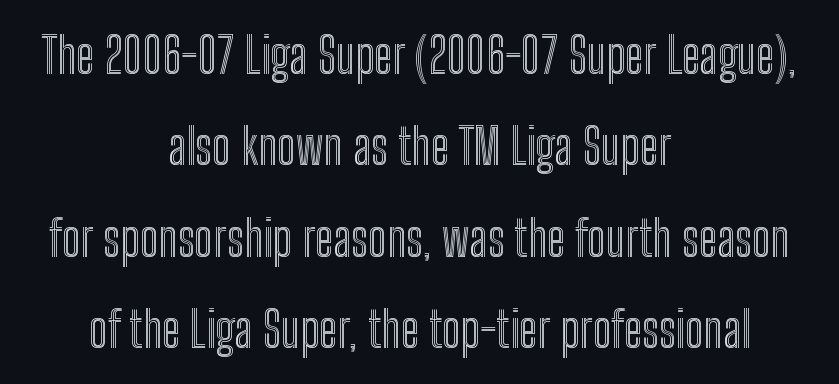
{"italic": "no", "width": "condensed", "x_height": "medium", "monospaced": "no", "underline": "no", "align": "center", "line_spacing_ratio": 1.83, "letter_spacing": "normal", "letter_spacing_em": 0.0, "glyph_px": 50}
